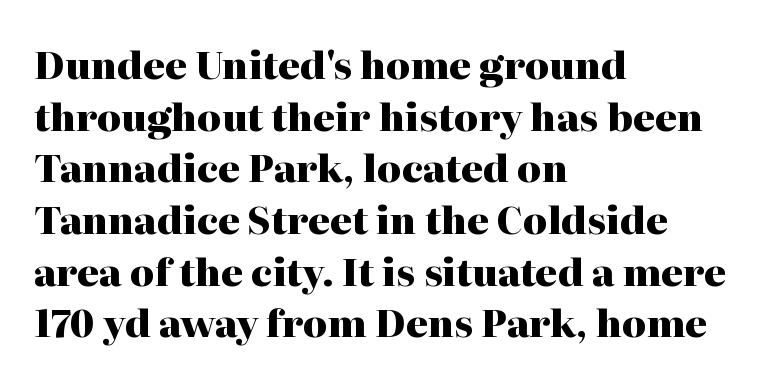
{"serif": "yes", "italic": "no", "bold": "yes", "weight": "heavy", "width": "normal", "stroke_contrast": "high", "x_height": "medium", "monospaced": "no", "underline": "no", "align": "left", "line_spacing": "normal", "line_spacing_ratio": 1.36, "letter_spacing": "normal", "letter_spacing_em": 0.0, "glyph_px": 38}
